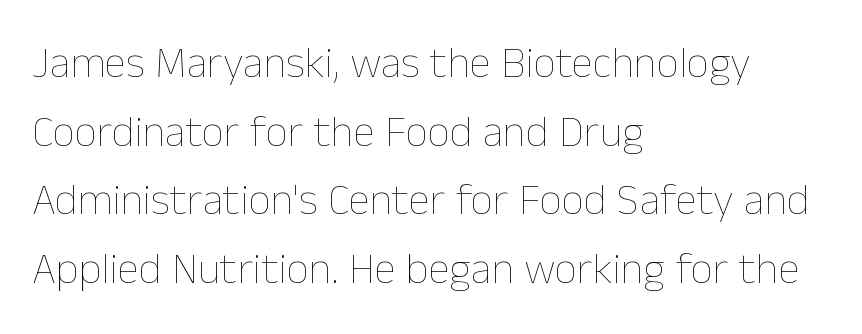
{"italic": "no", "bold": "no", "weight": "thin", "width": "normal", "stroke_contrast": "low", "x_height": "medium", "monospaced": "no", "underline": "no", "align": "left", "line_spacing": "normal", "line_spacing_ratio": 1.56, "letter_spacing": "normal", "letter_spacing_em": 0.0, "glyph_px": 44}
